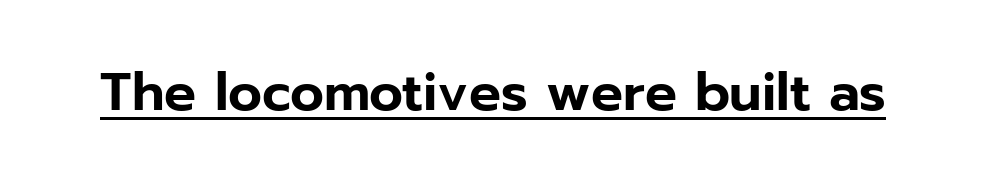
{"serif": "no", "italic": "no", "width": "normal", "stroke_contrast": "low", "x_height": "medium", "monospaced": "no", "underline": "yes", "letter_spacing": "normal", "letter_spacing_em": 0.0, "glyph_px": 53}
